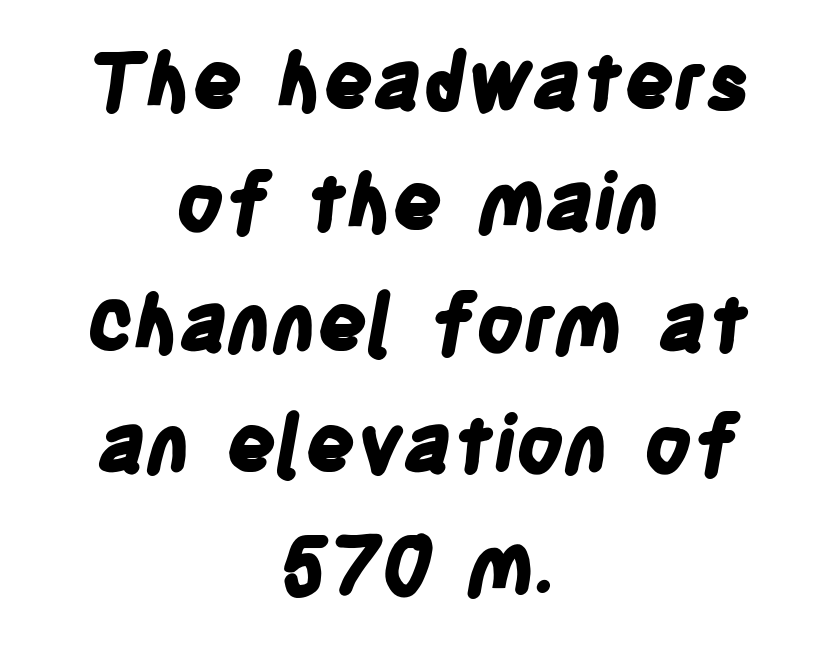
{"serif": "no", "bold": "yes", "weight": "bold", "width": "condensed", "stroke_contrast": "low", "x_height": "large", "monospaced": "no", "underline": "no", "align": "center", "line_spacing": "normal", "line_spacing_ratio": 1.55, "letter_spacing": "normal", "letter_spacing_em": 0.0, "glyph_px": 78}
